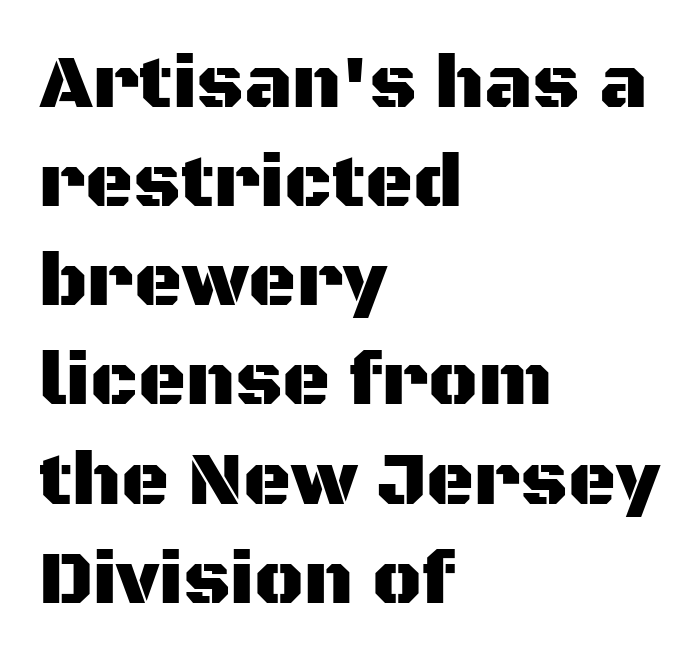
{"serif": "no", "italic": "no", "width": "normal", "stroke_contrast": "medium", "x_height": "large", "monospaced": "no", "underline": "no", "align": "left", "line_spacing": "normal", "line_spacing_ratio": 1.34, "letter_spacing": "normal", "letter_spacing_em": 0.0, "glyph_px": 74}
